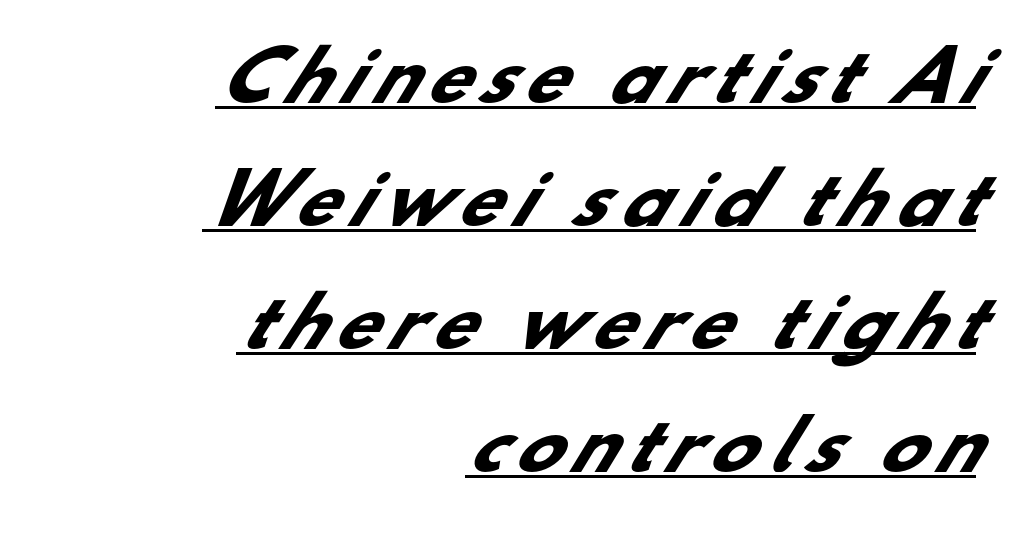
The image shows 68 px heavy sans-serif type; set right-aligned, line spacing 1.81x, underlined; low stroke contrast and a small x-height.
